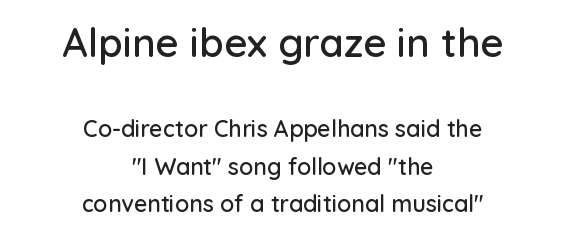
The image shows 40 px sans-serif type, upright; set centered, normal line spacing (1.63x), normal letter spacing, not underlined; the first (top) block is 1.74x larger; low stroke contrast and a medium x-height.
